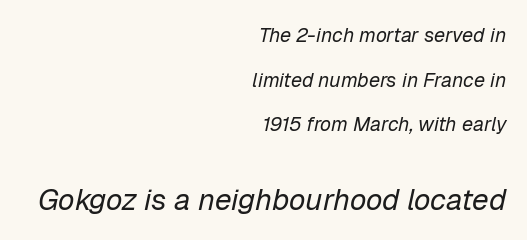
Q: Is the text bold? A: No.
Q: Is the text italic (slanted)? A: Yes, it leans right by about 12 degrees.
Q: Is the text underlined? A: No.
Q: How is the paragraph aligned? A: Right-aligned.
Q: Is the spacing between letters normal or unusually wide? A: Normal.
Q: Is the spacing between lines tight, normal or loose? A: Loose.
Q: Which block of text is set in a larger size, the first (top) or the second (bottom)? A: The second (bottom) one.
Q: Width (condensed, normal, or wide)? A: Normal.
Q: Stroke contrast? A: Low.
Q: x-height? A: Medium.
Q: Monospaced? A: No.
